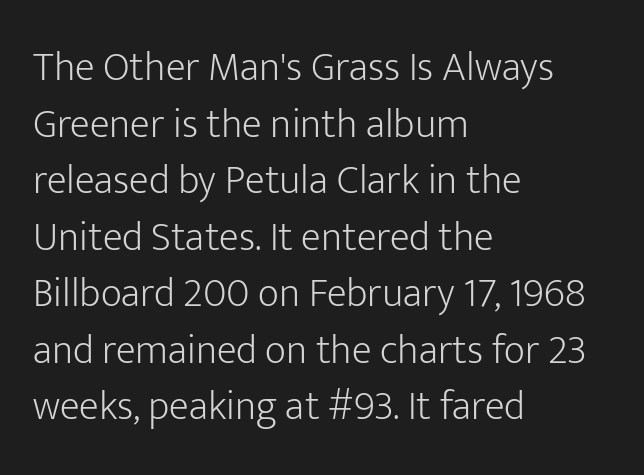
Q: Is the text bold? A: No.
Q: Is the text italic (slanted)? A: No, it is upright.
Q: Is the typeface a serif or a sans-serif typeface? A: Sans-serif.
Q: Is the text underlined? A: No.
Q: How is the paragraph aligned? A: Left-aligned.
Q: Is the spacing between letters normal or unusually wide? A: Normal.
Q: Is the spacing between lines tight, normal or loose? A: Normal.
Q: Width (condensed, normal, or wide)? A: Normal.
Q: Stroke contrast? A: Low.
Q: x-height? A: Medium.
Q: Monospaced? A: No.
